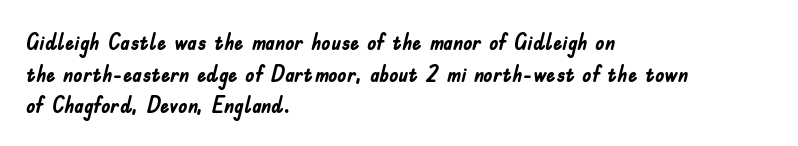
The image shows 23 px bold type; set left-aligned, normal line spacing (1.38x), normal letter spacing, not underlined.
